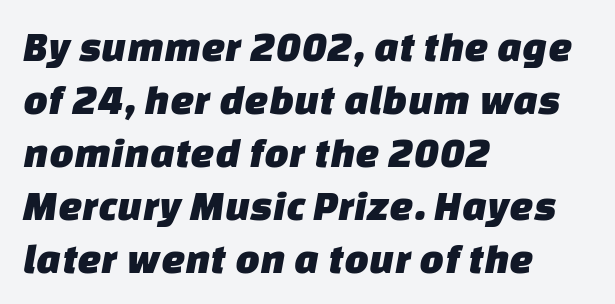
The image shows 43 px sans-serif type; set left-aligned, line spacing 1.23x, normal letter spacing, not underlined; low stroke contrast and a large x-height.
